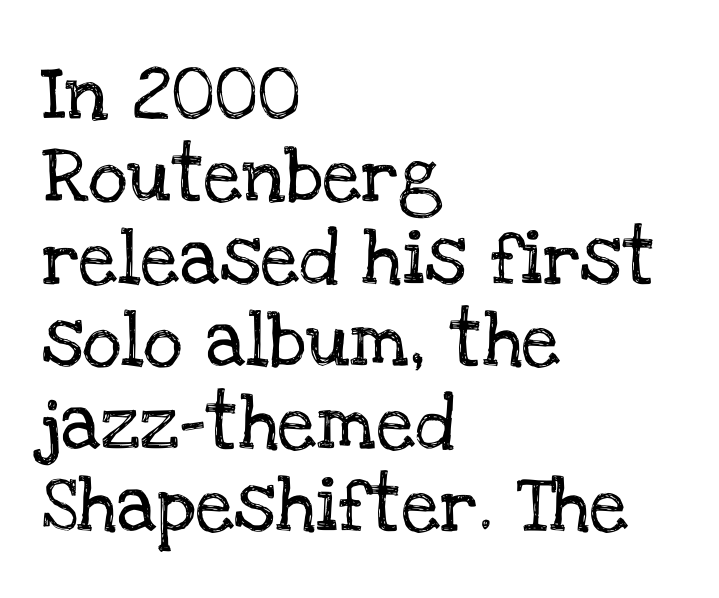
Q: Is the text italic (slanted)? A: No, it is upright.
Q: Is the typeface a serif or a sans-serif typeface? A: Serif.
Q: Is the text underlined? A: No.
Q: How is the paragraph aligned? A: Left-aligned.
Q: Is the spacing between letters normal or unusually wide? A: Normal.
Q: Is the spacing between lines tight, normal or loose? A: Normal.
Q: Width (condensed, normal, or wide)? A: Normal.
Q: Stroke contrast? A: Low.
Q: x-height? A: Large.
Q: Monospaced? A: No.
